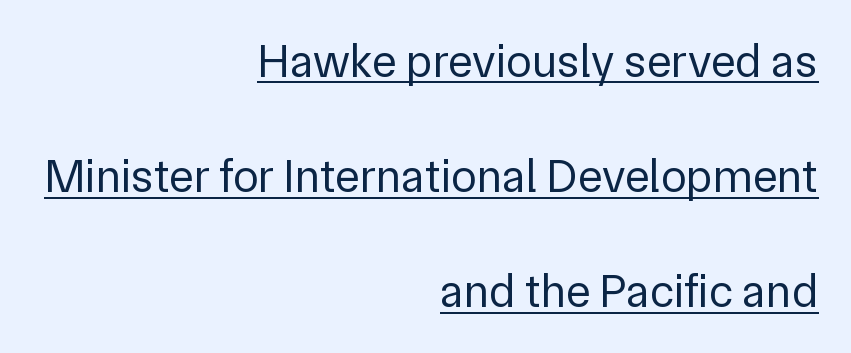
Q: Is the text bold? A: No.
Q: Is the text italic (slanted)? A: No, it is upright.
Q: Is the typeface a serif or a sans-serif typeface? A: Sans-serif.
Q: Is the text underlined? A: Yes.
Q: How is the paragraph aligned? A: Right-aligned.
Q: Is the spacing between letters normal or unusually wide? A: Normal.
Q: Is the spacing between lines tight, normal or loose? A: Loose.
Q: Width (condensed, normal, or wide)? A: Normal.
Q: Stroke contrast? A: Low.
Q: x-height? A: Medium.
Q: Monospaced? A: No.
